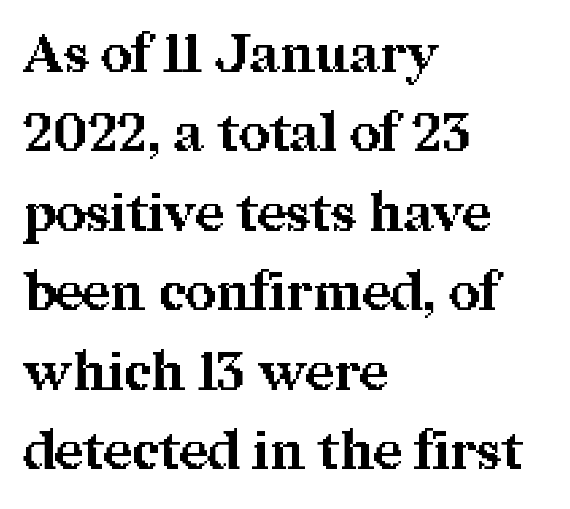
Note the varied advance widths — an 'i' is clearly narrower than an 'm'. Characters remain perfectly vertical along every line. Bare-footed words on every line. Vertical spacing — default. Heft: maximum for text — a bold. This is serif lettering, the kind often seen in printed books.
